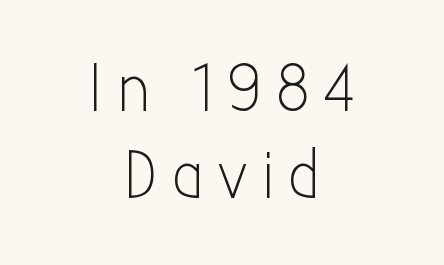
The paragraph has two soft edges and a firm central axis. The rendering uses a moderate line-height, typical for paragraphs. Here the glyphs are tracked loosely, breaking word shapes into spaced letters. A typesetter would call this proportional, since set widths differ per character. Counters stay open thanks to moderate or lighter strokes. Any mark beneath the type? The region is blank.
